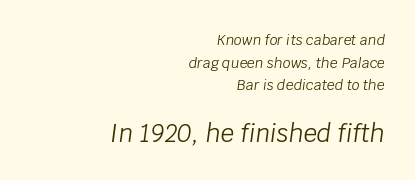
Teacher's note: observe the even right margin — that is flush-right alignment. The face looks like a standard text weight, possibly lighter. The letterforms sit shoulder to shoulder at normal distance. The specimen omits any rule beneath the text block's lines.
